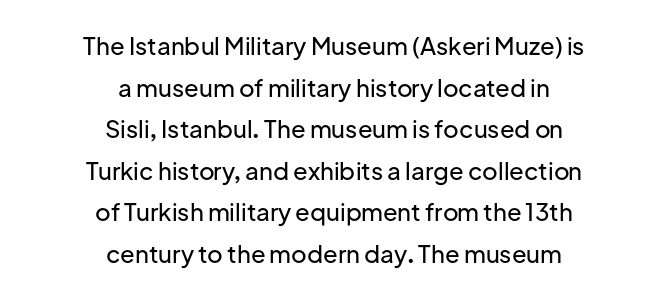
{"italic": "no", "underline": "no", "align": "center", "line_spacing_ratio": 1.73, "letter_spacing": "normal", "letter_spacing_em": 0.0, "glyph_px": 24}
